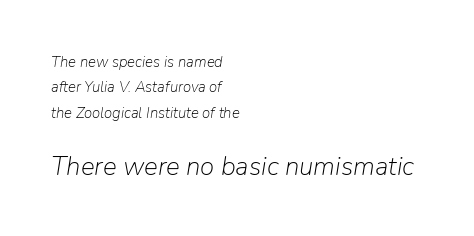
{"italic": "yes", "lean": "right", "slant_degrees": 9, "bold": "no", "underline": "no", "align": "left", "line_spacing": "normal", "line_spacing_ratio": 1.69, "letter_spacing": "normal", "letter_spacing_em": 0.0, "larger_block": "second", "size_ratio": 1.73, "glyph_px": 26}
